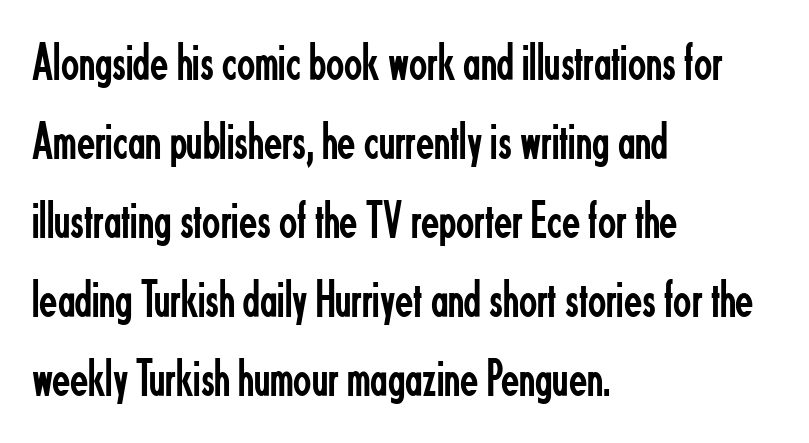
Does extra space separate the letters? No, they use regular spacing. Every stem runs plumb, perpendicular to the baseline. Whoever set this chose a conventional vertical rhythm. Do the characters align in a grid? No, the font is proportional. A quiet, ordinary-to-light weight characterises the typeface. Look at the bottom of the vertical strokes: they stop flat, with no serifs.
